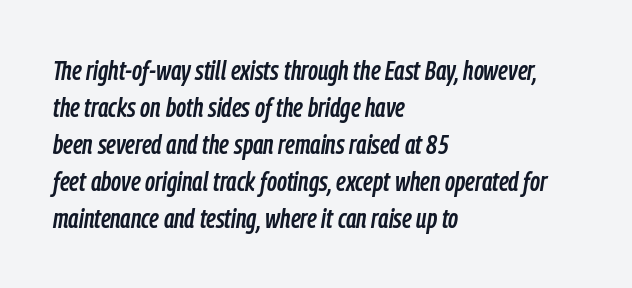
{"italic": "yes", "lean": "right", "slant_degrees": 9, "underline": "no", "align": "left", "line_spacing": "normal", "line_spacing_ratio": 1.37, "letter_spacing": "normal", "letter_spacing_em": 0.0, "glyph_px": 27}
